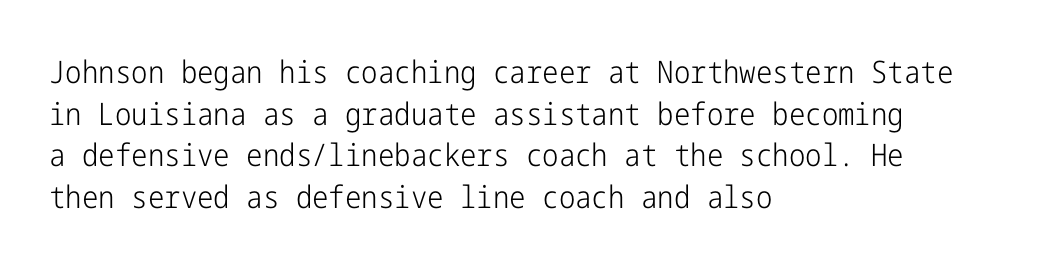
The lines sit at an ordinary, default distance from one another. Casual observation: everything's shoved over to the left. The string is rendered with underlining switched off. I'd call this a sans setting — the letters go barefoot. The passage shown is not bold in any degree.
